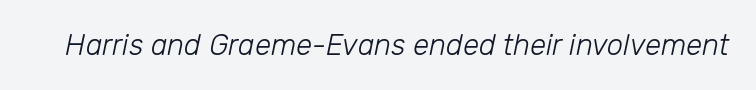
{"italic": "yes", "lean": "right", "slant_degrees": 12, "bold": "no", "weight": "light", "width": "normal", "stroke_contrast": "low", "x_height": "medium", "monospaced": "no", "underline": "no", "letter_spacing": "normal", "letter_spacing_em": 0.0, "glyph_px": 29}
